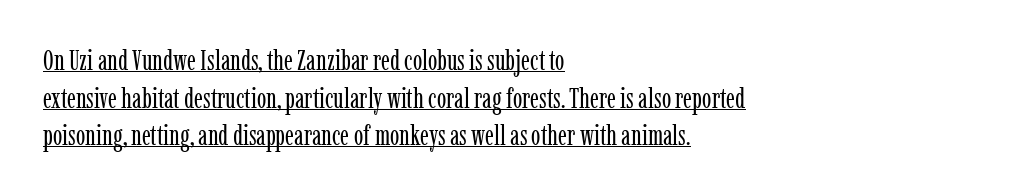
Check the space under the baseline: a stroke is drawn there. Vertical stems look standard width or narrower in stroke. The paragraph has a hard left edge and a soft right edge. The letters stand upright; this is a roman face.
